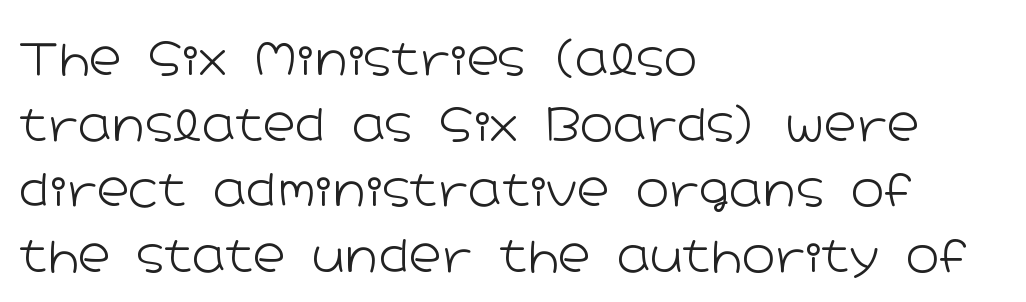
Unlike a traditional serif, this face leaves its strokes unadorned. The passage shown is typed in a proportional face where columns would drift. A clean baseline with only descenders dipping below it. The typeface has the unassuming heft of standard copy or less.
